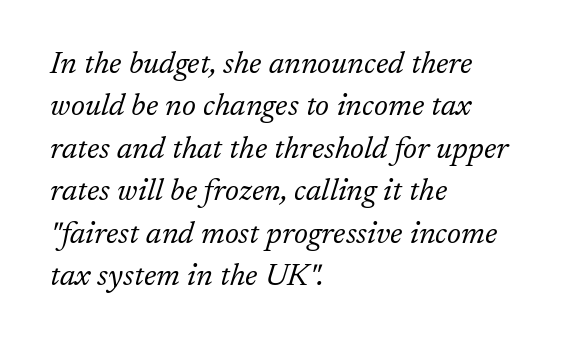
{"serif": "yes", "italic": "yes", "lean": "right", "slant_degrees": 17, "bold": "no", "weight": "light", "width": "normal", "stroke_contrast": "low", "x_height": "medium", "monospaced": "no", "underline": "no", "align": "left", "line_spacing": "normal", "line_spacing_ratio": 1.37, "letter_spacing": "normal", "letter_spacing_em": 0.0, "glyph_px": 31}
